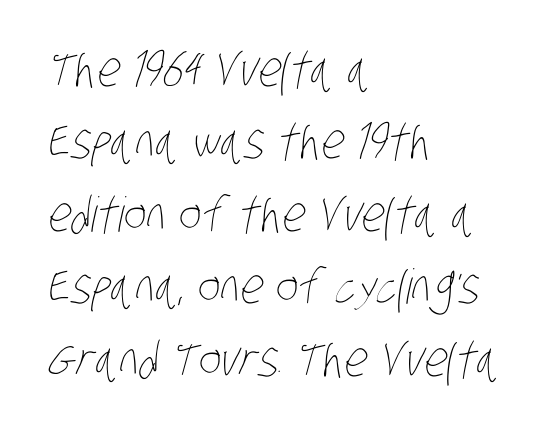
{"bold": "no", "weight": "thin", "width": "condensed", "stroke_contrast": "low", "x_height": "large", "monospaced": "no", "underline": "no", "align": "left", "line_spacing": "normal", "line_spacing_ratio": 1.51, "letter_spacing": "normal", "letter_spacing_em": 0.0, "glyph_px": 48}
